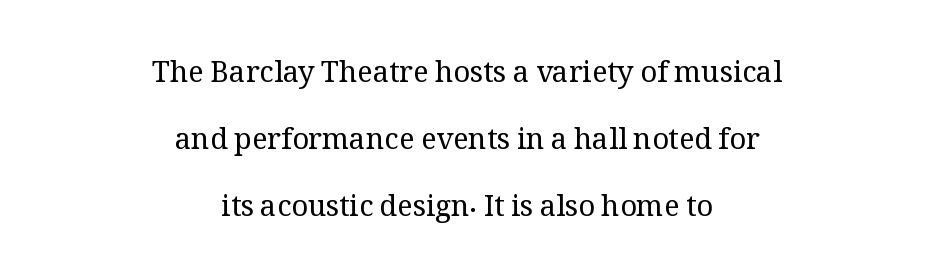
{"serif": "yes", "italic": "no", "bold": "no", "weight": "regular", "width": "normal", "stroke_contrast": "medium", "x_height": "medium", "monospaced": "no", "underline": "no", "align": "center", "line_spacing": "loose", "line_spacing_ratio": 2.31, "letter_spacing": "normal", "letter_spacing_em": 0.0, "glyph_px": 29}
